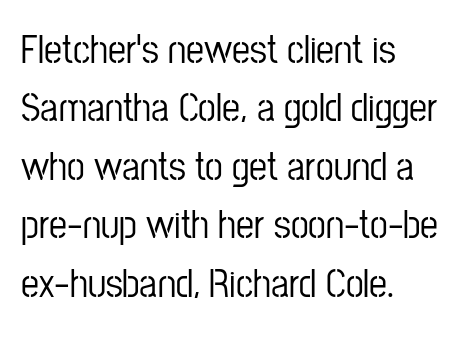
Q: Is the text italic (slanted)? A: No, it is upright.
Q: Is the typeface a serif or a sans-serif typeface? A: Sans-serif.
Q: Is the text underlined? A: No.
Q: How is the paragraph aligned? A: Left-aligned.
Q: Is the spacing between letters normal or unusually wide? A: Normal.
Q: Is the spacing between lines tight, normal or loose? A: Normal.
Q: Width (condensed, normal, or wide)? A: Condensed.
Q: Stroke contrast? A: Low.
Q: x-height? A: Medium.
Q: Monospaced? A: No.
